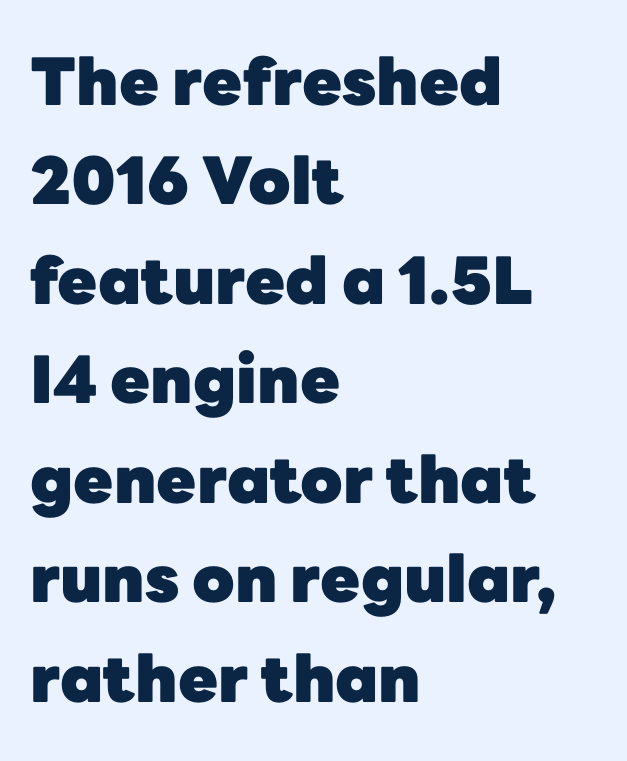
{"serif": "no", "italic": "no", "bold": "yes", "weight": "heavy", "width": "normal", "stroke_contrast": "low", "x_height": "medium", "monospaced": "no", "underline": "no", "align": "left", "line_spacing": "normal", "line_spacing_ratio": 1.53, "letter_spacing": "normal", "letter_spacing_em": 0.0, "glyph_px": 65}
